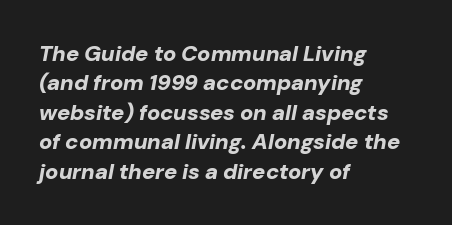
The image shows 22 px bold type, italic (leaning right); set left-aligned, normal line spacing (1.34x), normal letter spacing, not underlined.
